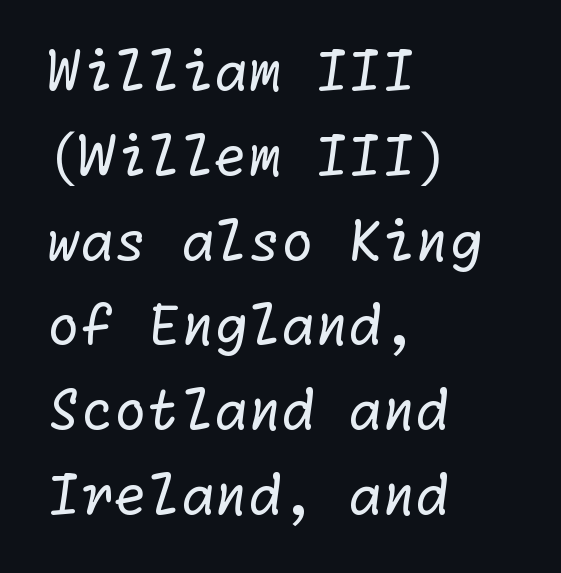
The vertical gap from one line to the next is medium. Line beginnings align vertically; line endings do not. Students, note that the glyphs here touch the page at normal intervals. You can tell from the bare stems that sans-serif type was used.
